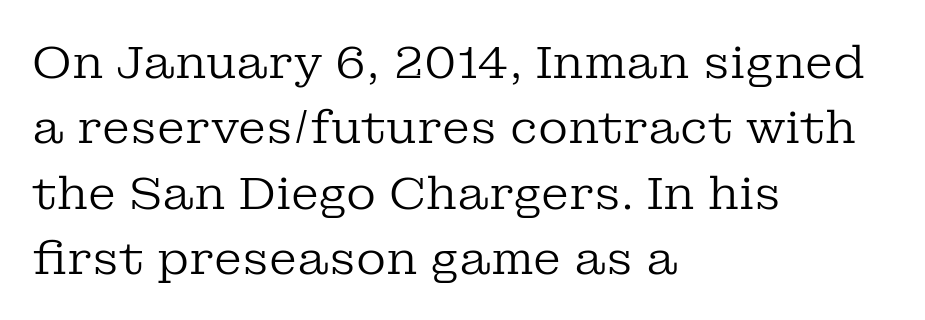
{"serif": "yes", "italic": "no", "bold": "no", "weight": "regular", "width": "normal", "stroke_contrast": "low", "x_height": "medium", "monospaced": "no", "underline": "no", "align": "left", "line_spacing": "normal", "line_spacing_ratio": 1.42, "letter_spacing": "normal", "letter_spacing_em": 0.0, "glyph_px": 46}
